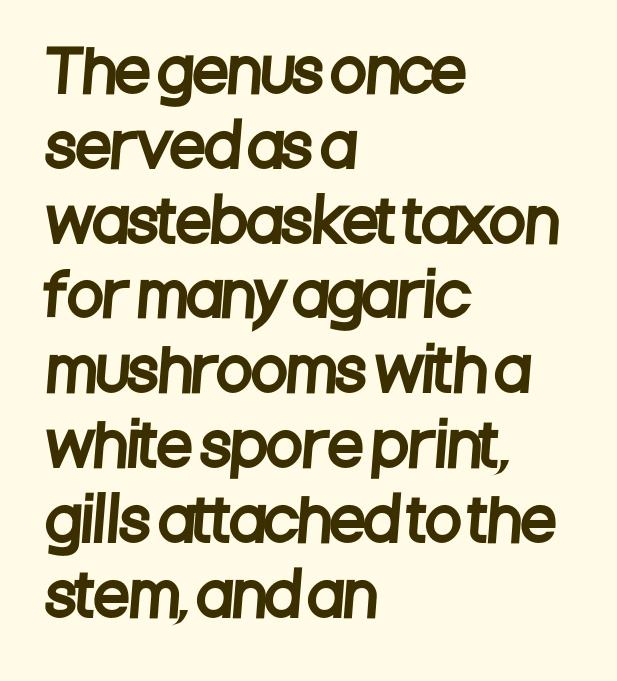
A student would call this left alignment; a typographer would say flush left, rag right. The space directly below the letters is spotless. The face used here is proportionally spaced, like ordinary book or web type. Characters follow at the spacing the type designer built in. The glyphs in this specimen are sans serif.
